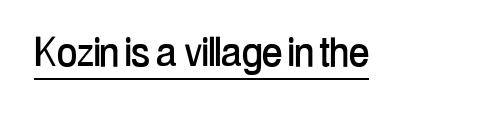
Q: Is the text italic (slanted)? A: No, it is upright.
Q: Is the typeface a serif or a sans-serif typeface? A: Sans-serif.
Q: Is the text underlined? A: Yes.
Q: Is the spacing between letters normal or unusually wide? A: Normal.
Q: Width (condensed, normal, or wide)? A: Condensed.
Q: Stroke contrast? A: Low.
Q: x-height? A: Medium.
Q: Monospaced? A: No.
